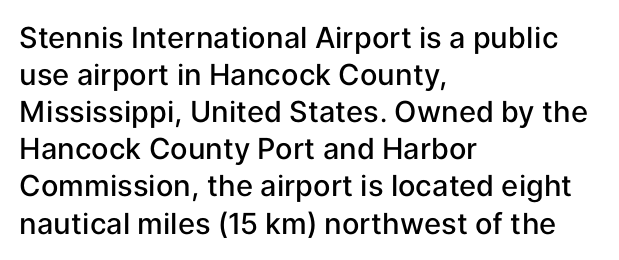
The image shows 29 px semibold sans-serif type, upright; set left-aligned, normal line spacing (1.28x), normal letter spacing, not underlined; low stroke contrast and a medium x-height.
